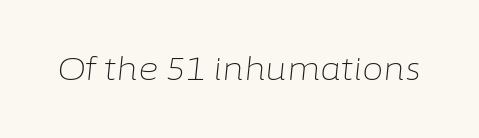
{"italic": "yes", "lean": "right", "slant_degrees": 6, "bold": "no", "weight": "light", "width": "normal", "stroke_contrast": "low", "x_height": "medium", "monospaced": "no", "underline": "no", "letter_spacing": "normal", "letter_spacing_em": 0.0, "glyph_px": 31}
